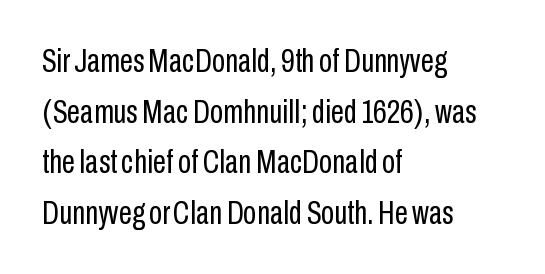
Does the leading feel generous? No, just average. No word sits above an underline. No feet cap the strokes, marking this as sans-serif type. The text block is weighted toward the left margin, trailing off unevenly rightward.
